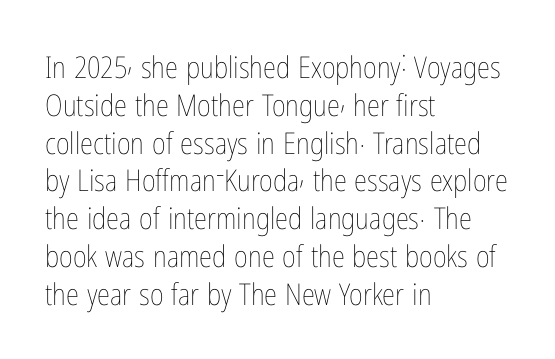
Q: Is the text bold? A: No.
Q: Is the text italic (slanted)? A: No, it is upright.
Q: Is the text underlined? A: No.
Q: How is the paragraph aligned? A: Left-aligned.
Q: Is the spacing between letters normal or unusually wide? A: Normal.
Q: Is the spacing between lines tight, normal or loose? A: Normal.
Q: Width (condensed, normal, or wide)? A: Condensed.
Q: Stroke contrast? A: Low.
Q: x-height? A: Medium.
Q: Monospaced? A: No.
